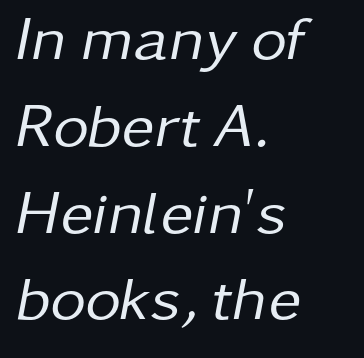
{"italic": "yes", "lean": "right", "slant_degrees": 11, "bold": "no", "weight": "regular", "width": "normal", "stroke_contrast": "low", "x_height": "medium", "monospaced": "no", "underline": "no", "align": "left", "line_spacing": "normal", "line_spacing_ratio": 1.4, "letter_spacing": "normal", "letter_spacing_em": 0.0, "glyph_px": 62}
